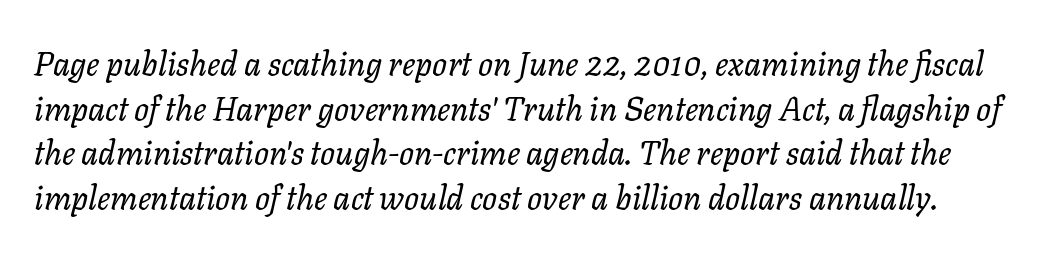
Does the lettering tilt? It does — this is italic. A typesetter would call this leading conventional body-copy spacing. Proportional: the letters do not fall into vertical columns. Each stroke keeps to a modest, everyday thickness or less.
